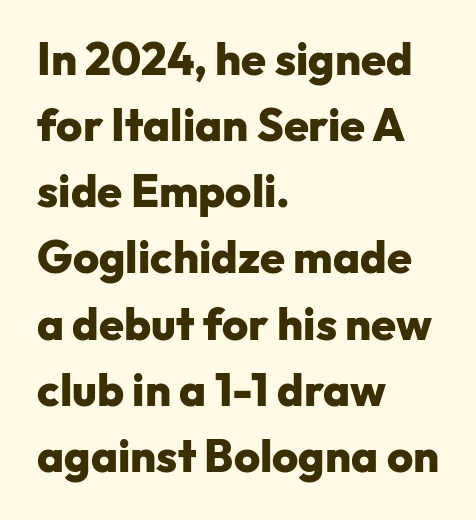
Q: Is the text bold? A: Yes.
Q: Is the text italic (slanted)? A: No, it is upright.
Q: Is the typeface a serif or a sans-serif typeface? A: Sans-serif.
Q: Is the text underlined? A: No.
Q: How is the paragraph aligned? A: Left-aligned.
Q: Is the spacing between letters normal or unusually wide? A: Normal.
Q: Is the spacing between lines tight, normal or loose? A: Normal.
Q: Width (condensed, normal, or wide)? A: Normal.
Q: Stroke contrast? A: Low.
Q: x-height? A: Medium.
Q: Monospaced? A: No.
